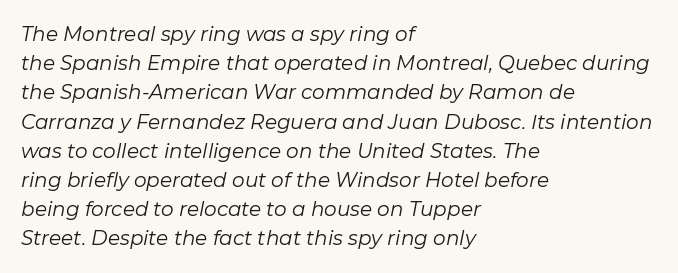
Letters have the restrained weight of plain body copy at most. Regular leading. A clean baseline with only descenders dipping below it. You could call the tracking neutral — neither tight nor loose. The text carries the slant typical of an italic or oblique font.
